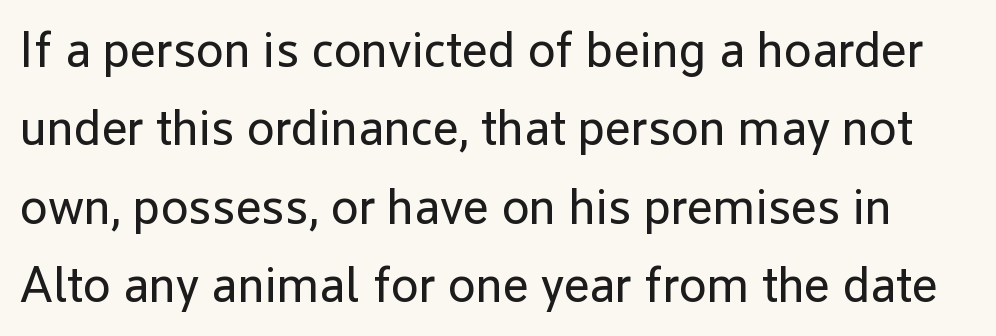
Q: Is the text bold? A: No.
Q: Is the text italic (slanted)? A: No, it is upright.
Q: Is the typeface a serif or a sans-serif typeface? A: Sans-serif.
Q: Is the text underlined? A: No.
Q: Is the spacing between letters normal or unusually wide? A: Normal.
Q: Is the spacing between lines tight, normal or loose? A: Normal.
Q: Width (condensed, normal, or wide)? A: Normal.
Q: Stroke contrast? A: Low.
Q: x-height? A: Medium.
Q: Monospaced? A: No.
